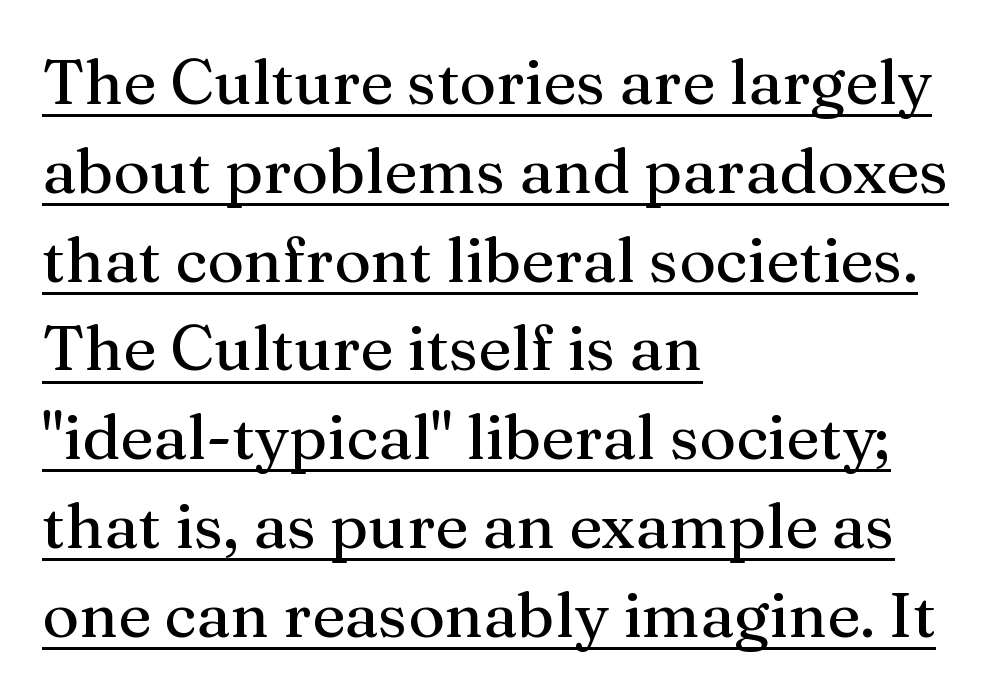
Q: Is the text italic (slanted)? A: No, it is upright.
Q: Is the typeface a serif or a sans-serif typeface? A: Serif.
Q: Is the text underlined? A: Yes.
Q: How is the paragraph aligned? A: Left-aligned.
Q: Is the spacing between letters normal or unusually wide? A: Normal.
Q: Is the spacing between lines tight, normal or loose? A: Normal.
Q: Width (condensed, normal, or wide)? A: Normal.
Q: Stroke contrast? A: Medium.
Q: x-height? A: Medium.
Q: Monospaced? A: No.
